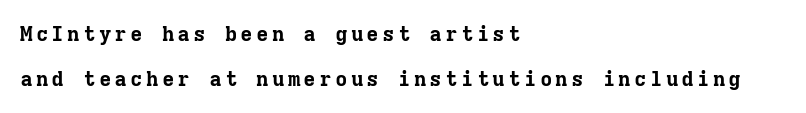
A full-strength bold gives these letters their thick strokes. Vertically, the passage feels expansive, rows floating well apart. If you drew a line through each stem, it would be perfectly vertical. Unmarked baselines from the first word to the last. Line beginnings align vertically; line endings do not.
